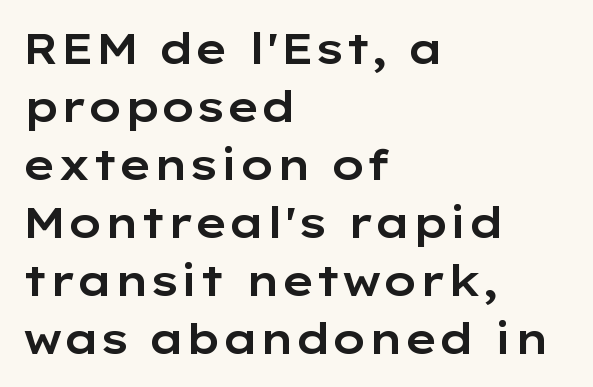
Q: Is the text italic (slanted)? A: No, it is upright.
Q: Is the typeface a serif or a sans-serif typeface? A: Sans-serif.
Q: Is the text underlined? A: No.
Q: How is the paragraph aligned? A: Left-aligned.
Q: Is the spacing between letters normal or unusually wide? A: Normal.
Q: Is the spacing between lines tight, normal or loose? A: Normal.
Q: Width (condensed, normal, or wide)? A: Wide.
Q: Stroke contrast? A: Low.
Q: x-height? A: Medium.
Q: Monospaced? A: No.
